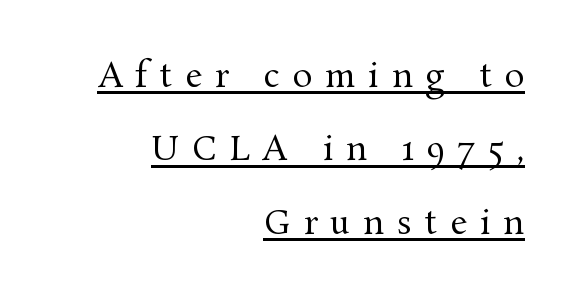
The weight tops out at a normal text grade. Tracking value appears strongly positive — letters spread wide. Widely set lines give the paragraph a tall, airy silhouette. This sample uses a serif face. The passage shown is typed in a proportional face where columns would drift. Does a line run under the words? Yes, clearly.
